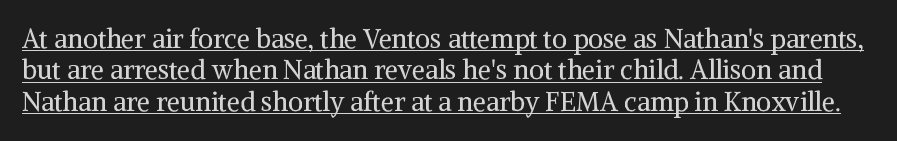
The image shows 26 px text type, upright; set line spacing 1.21x, normal letter spacing, underlined.
